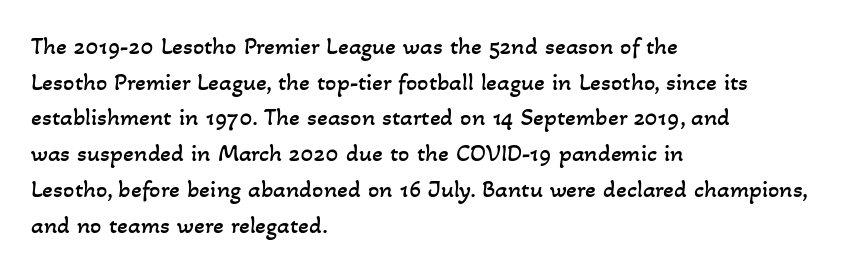
The image shows 25 px text type; set left-aligned, normal line spacing (1.43x), normal letter spacing, not underlined.
